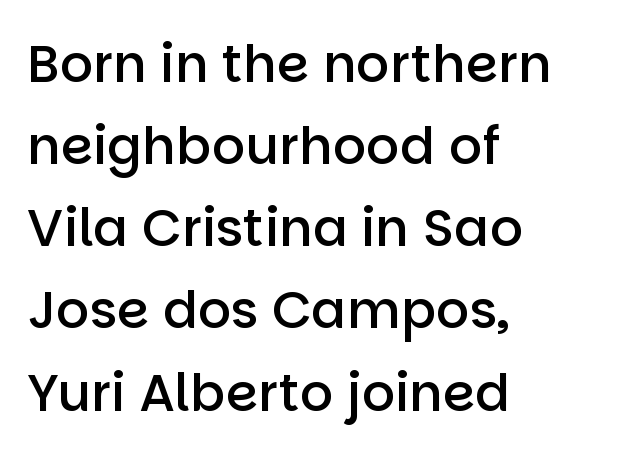
A roman cut, with each character standing at attention. Heft: intermediate — a semibold. Typeset ragged right — the left edge is the straight one. Notice how descenders clear the ascenders below comfortably — that's standard leading. The rendering shows plain stroke endings on the letterforms — a sans-serif design. Clear beneath every line of the passage.
